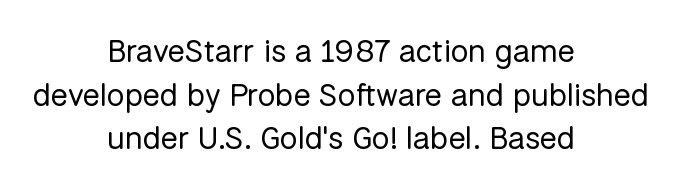
Q: Is the text bold? A: No.
Q: Is the text italic (slanted)? A: No, it is upright.
Q: Is the typeface a serif or a sans-serif typeface? A: Sans-serif.
Q: Is the text underlined? A: No.
Q: How is the paragraph aligned? A: Centered.
Q: Is the spacing between letters normal or unusually wide? A: Normal.
Q: Is the spacing between lines tight, normal or loose? A: Normal.
Q: Width (condensed, normal, or wide)? A: Normal.
Q: Stroke contrast? A: Low.
Q: x-height? A: Medium.
Q: Monospaced? A: No.
